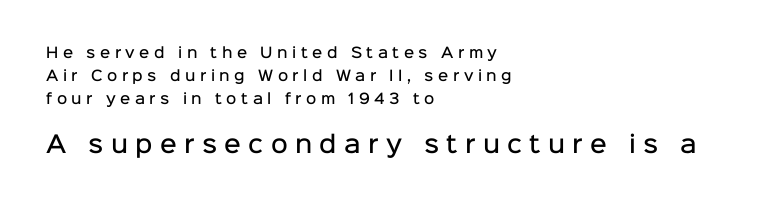
Vertical spacing — default. Students, this is semibold: more ink than regular, less than bold. Descenders hang freely into open space. When letters stand straight like this, we call the style roman or upright.
